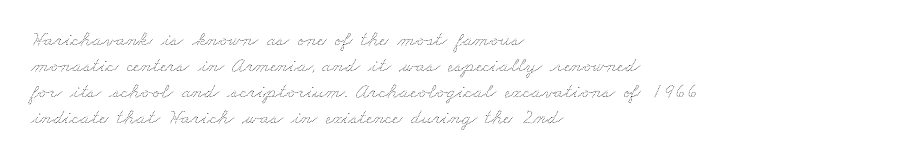
Q: Is the text bold? A: No.
Q: Is the text underlined? A: No.
Q: How is the paragraph aligned? A: Left-aligned.
Q: Is the spacing between letters normal or unusually wide? A: Normal.
